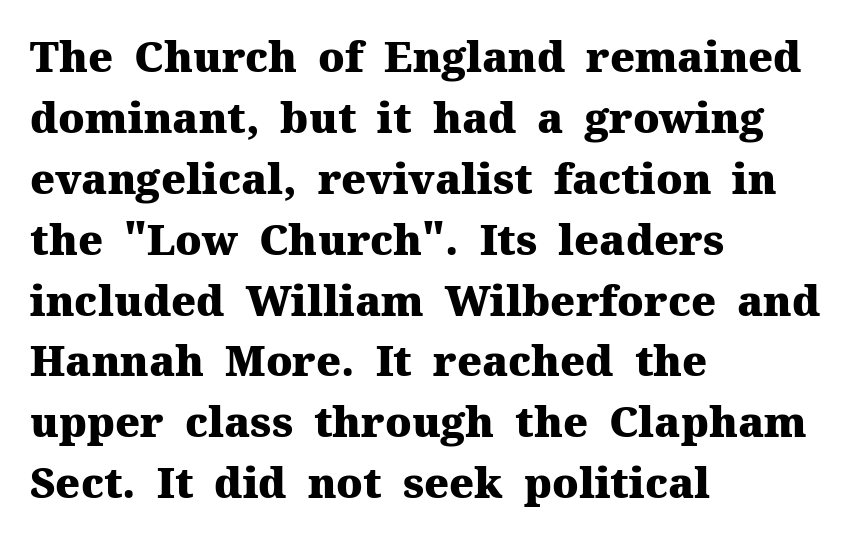
The image shows 42 px heavy serif type, upright; set left-aligned, normal line spacing (1.45x), normal letter spacing, not underlined; medium stroke contrast and a medium x-height.
